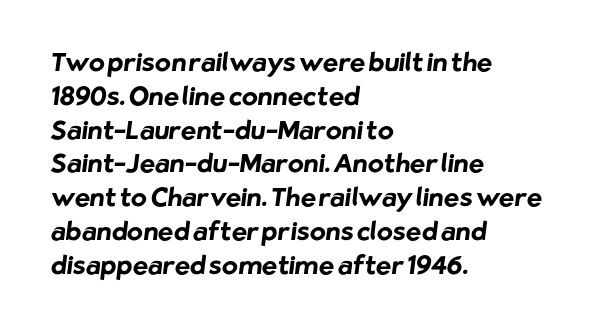
Q: Is the text bold? A: Yes.
Q: Is the text underlined? A: No.
Q: How is the paragraph aligned? A: Left-aligned.
Q: Is the spacing between letters normal or unusually wide? A: Normal.
Q: Is the spacing between lines tight, normal or loose? A: Normal.
